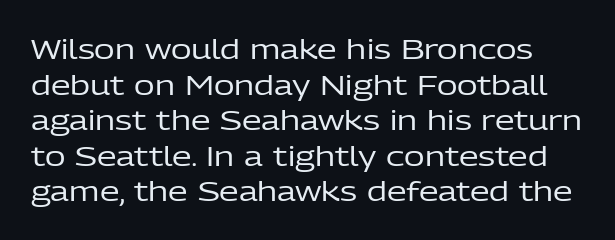
There is no visible air inserted between adjacent glyphs. These lines were composed using upright roman letters. Here the designer chose a conventional face with non-uniform glyph widths. Compared with a typical body face, this is equally light or lighter still.
